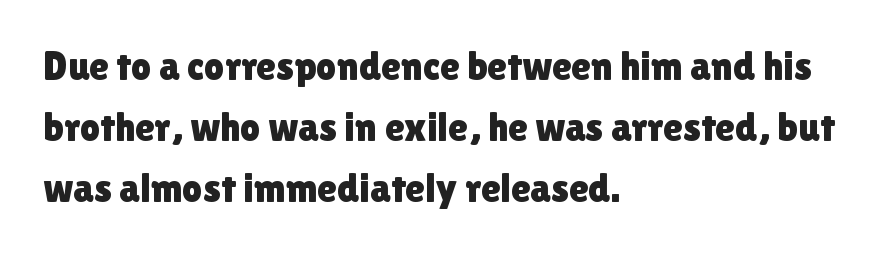
Q: Is the text italic (slanted)? A: No, it is upright.
Q: Is the typeface a serif or a sans-serif typeface? A: Sans-serif.
Q: Is the text underlined? A: No.
Q: How is the paragraph aligned? A: Left-aligned.
Q: Is the spacing between letters normal or unusually wide? A: Normal.
Q: Is the spacing between lines tight, normal or loose? A: Normal.
Q: Width (condensed, normal, or wide)? A: Normal.
Q: Stroke contrast? A: Low.
Q: x-height? A: Medium.
Q: Monospaced? A: No.
